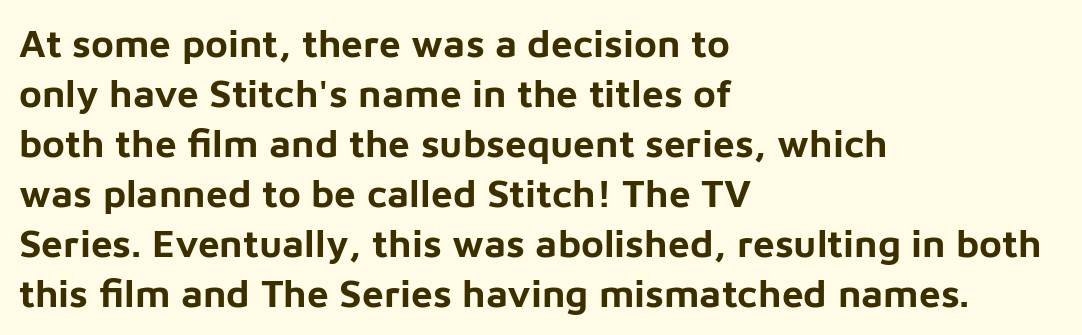
{"serif": "no", "italic": "no", "bold": "yes", "weight": "bold", "width": "normal", "stroke_contrast": "low", "x_height": "medium", "monospaced": "no", "underline": "no", "align": "left", "line_spacing": "normal", "line_spacing_ratio": 1.28, "letter_spacing": "normal", "letter_spacing_em": 0.0, "glyph_px": 39}
